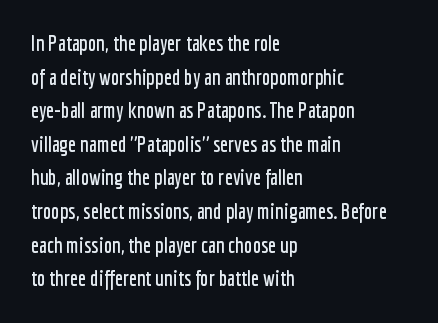
Between one letter and the next there's only the usual sliver of space. The baseline area is clear. Vertically, the passage feels balanced, rows spaced as you'd expect. This sample is left-justified, so line endings fall wherever the words run out.
